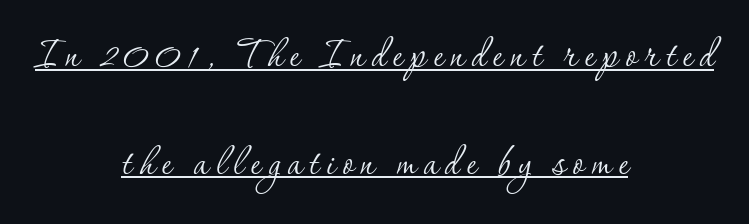
Line spacing here is loose. Unlike a clean sans, this face finishes its strokes with serifs. Each letter keeps its own natural width here, so spacing adapts to shape.
